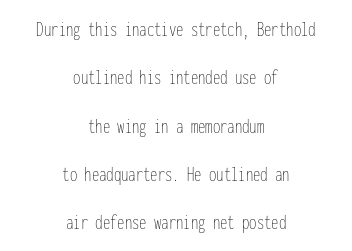
The image shows 21 px text type, upright; set centered, loose line spacing (2.3x), normal letter spacing, not underlined.
